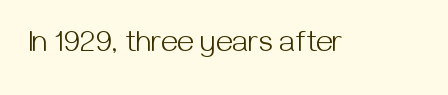
The image shows 30 px light sans-serif type, upright; set normal letter spacing, not underlined; medium stroke contrast and a medium x-height.
